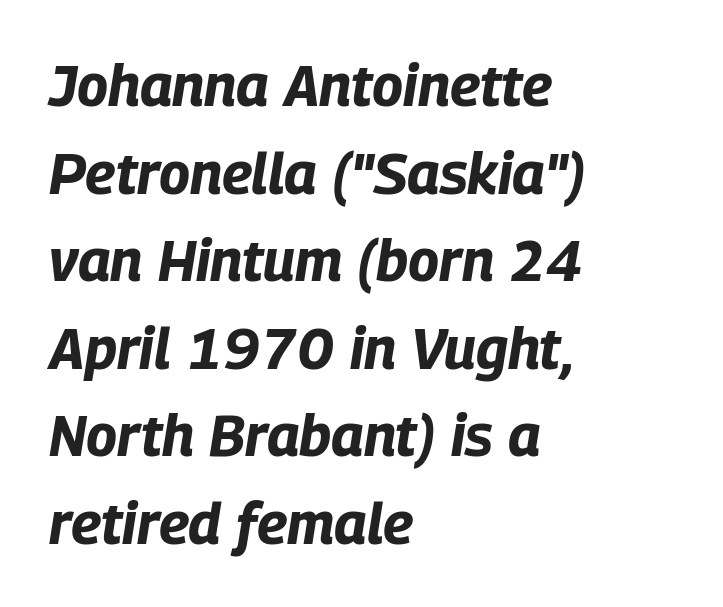
The image shows 58 px bold, condensed type, italic (leaning right); set left-aligned, normal line spacing (1.51x), normal letter spacing, not underlined; low stroke contrast and a large x-height.
